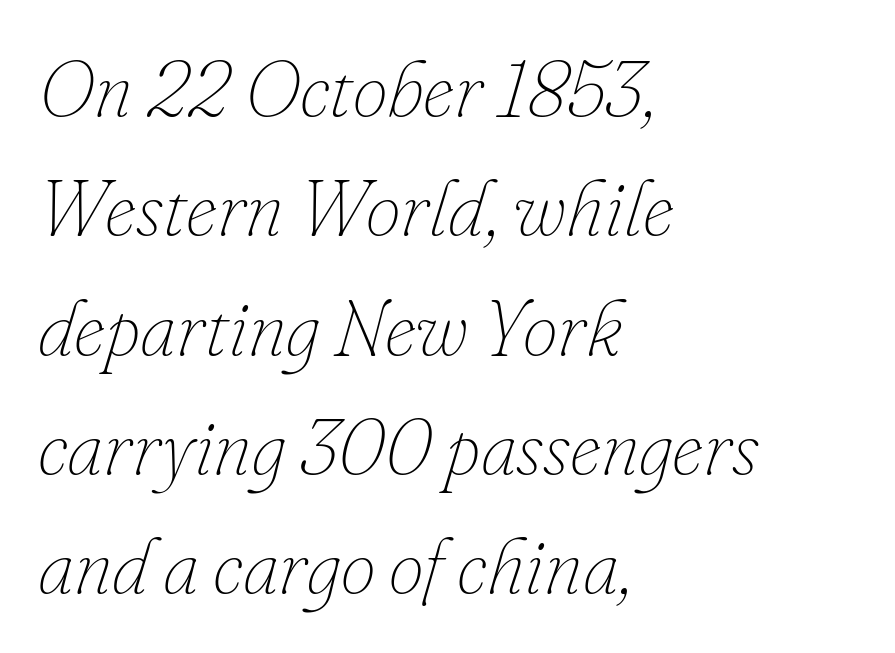
Q: Is the text bold? A: No.
Q: Is the text italic (slanted)? A: Yes, it leans right by about 16 degrees.
Q: Is the text underlined? A: No.
Q: How is the paragraph aligned? A: Left-aligned.
Q: Is the spacing between letters normal or unusually wide? A: Normal.
Q: Is the spacing between lines tight, normal or loose? A: Normal.
Q: Width (condensed, normal, or wide)? A: Normal.
Q: Stroke contrast? A: Low.
Q: x-height? A: Small.
Q: Monospaced? A: No.
